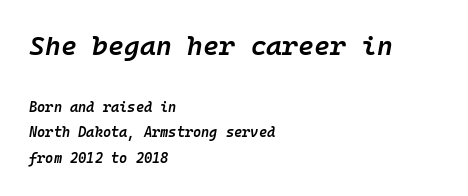
Q: Is the text bold? A: Semi-bold.
Q: Is the text italic (slanted)? A: Yes, it leans right by about 10 degrees.
Q: Is the text underlined? A: No.
Q: How is the paragraph aligned? A: Left-aligned.
Q: Is the spacing between letters normal or unusually wide? A: Normal.
Q: Which block of text is set in a larger size, the first (top) or the second (bottom)? A: The first (top) one.
